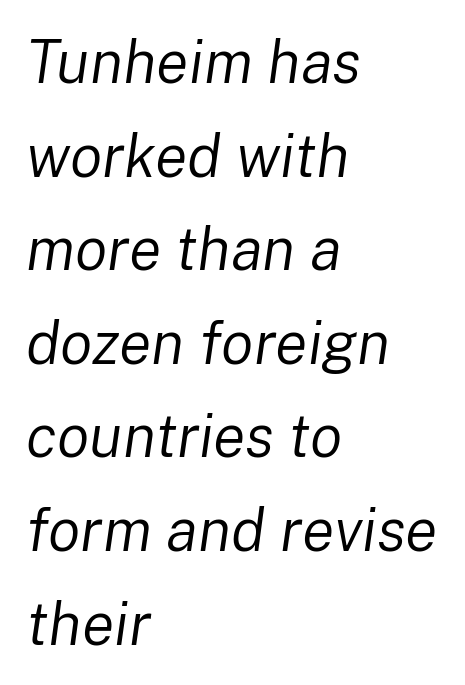
The image shows 60 px regular-weight type, italic (leaning right); set left-aligned, normal line spacing (1.56x), normal letter spacing, not underlined; low stroke contrast and a medium x-height.
